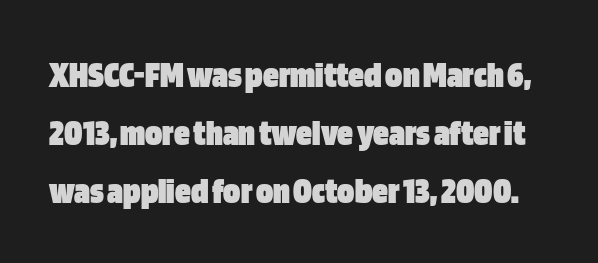
Quick note: interline space is typical. Here the designer chose a conventional face with non-uniform glyph widths. Each glyph is drawn with heavy, bold strokes. Glance below the letters and you will spot only blank space. The lettering stays uniformly vertical, giving the passage a roman look. Each letter's strokes conclude bluntly, with no projecting serifs.
